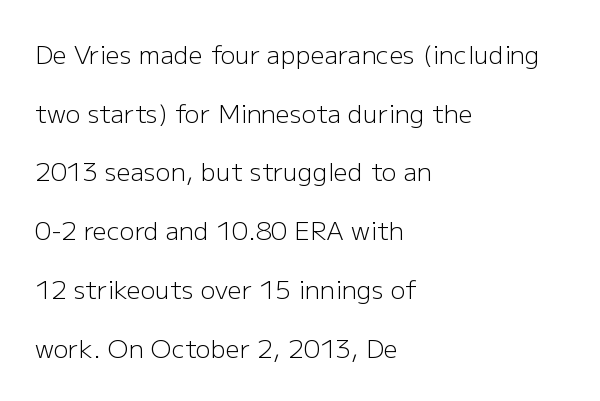
Q: Is the text bold? A: No.
Q: Is the text italic (slanted)? A: No, it is upright.
Q: Is the text underlined? A: No.
Q: How is the paragraph aligned? A: Left-aligned.
Q: Is the spacing between letters normal or unusually wide? A: Normal.
Q: Is the spacing between lines tight, normal or loose? A: Loose.
